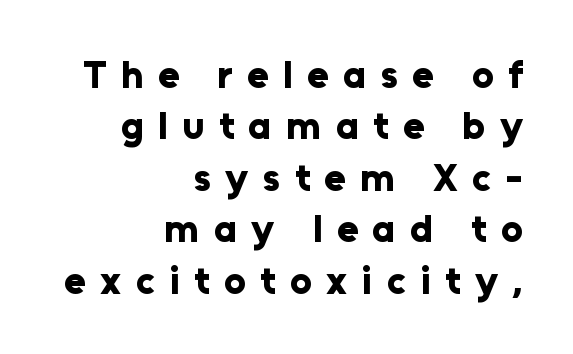
Decoration check: the copy has no underline. The sample has been set heavy, in full bold. Style check: upright. Words appear elongated and porous because spacing is wide. The rendering uses natural spacing where letterforms have individual widths. To sum up the face: it is a sans, with no serifs.
